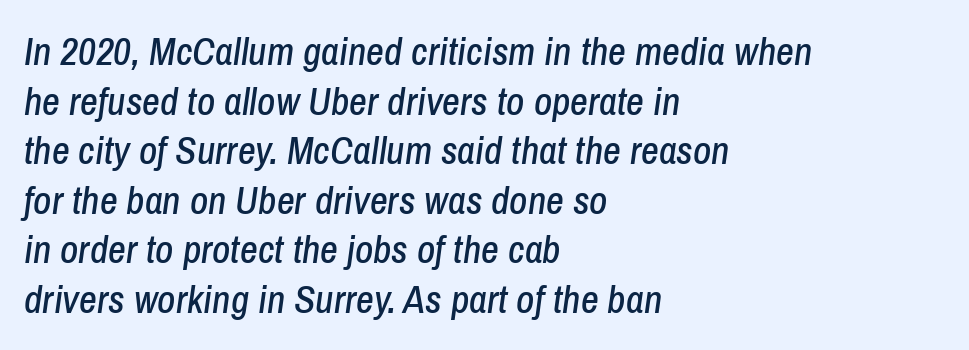
Q: Is the text italic (slanted)? A: Yes, it leans right by about 8 degrees.
Q: Is the text underlined? A: No.
Q: How is the paragraph aligned? A: Left-aligned.
Q: Is the spacing between letters normal or unusually wide? A: Normal.
Q: Is the spacing between lines tight, normal or loose? A: Normal.
Q: Width (condensed, normal, or wide)? A: Condensed.
Q: Stroke contrast? A: Low.
Q: x-height? A: Medium.
Q: Monospaced? A: No.
